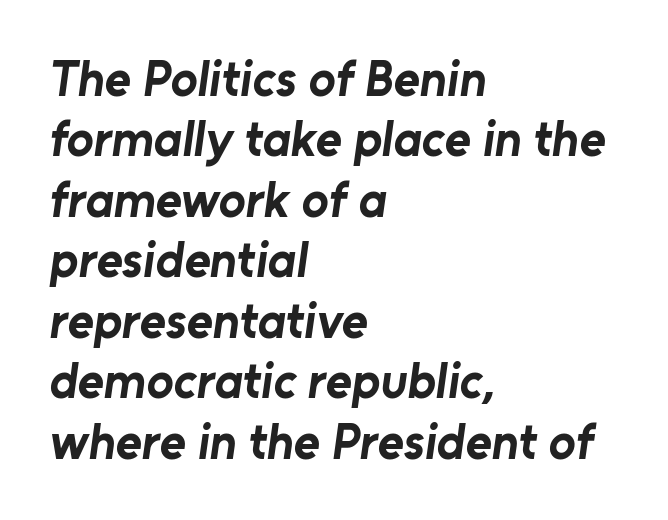
Q: Is the text bold? A: Yes.
Q: Is the typeface a serif or a sans-serif typeface? A: Sans-serif.
Q: Is the text underlined? A: No.
Q: How is the paragraph aligned? A: Left-aligned.
Q: Is the spacing between letters normal or unusually wide? A: Normal.
Q: Width (condensed, normal, or wide)? A: Normal.
Q: Stroke contrast? A: Low.
Q: x-height? A: Medium.
Q: Monospaced? A: No.
